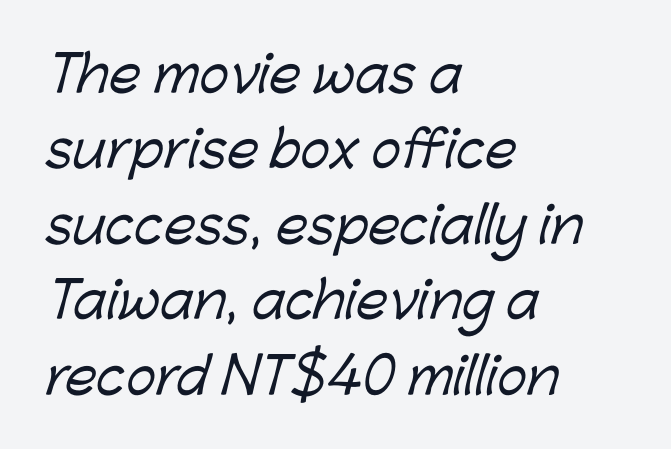
The lines are quadded left. The passage shown is typed in a proportional face where columns would drift. Does extra space separate the letters? No, they use regular spacing. This rendering employs a face without finishing strokes, i.e., a sans-serif. A typesetter would call this leading conventional body-copy spacing.
